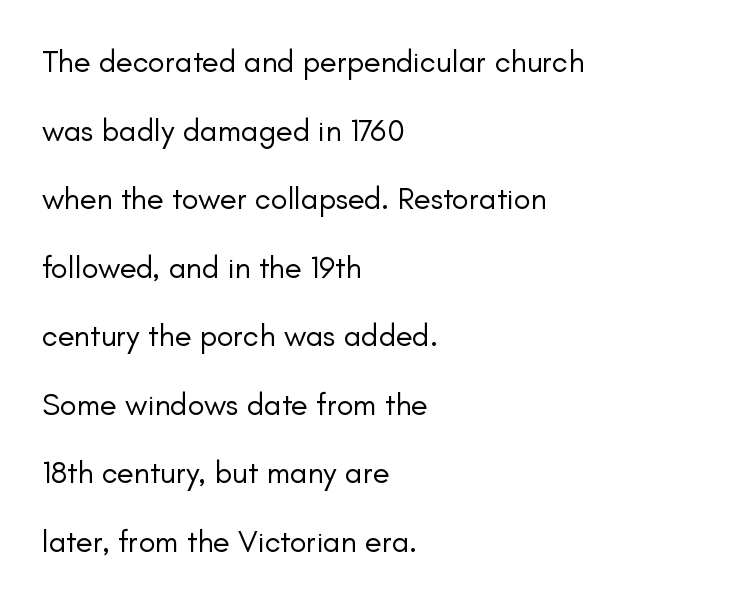
Think of a printed novel: that variable character pitch is what you see here. Between one letter and the next there's only the usual sliver of space. Is there any slant? The stems are plumb. These lines are composed in type without serifs. These lines are set flush left with a ragged right edge.
